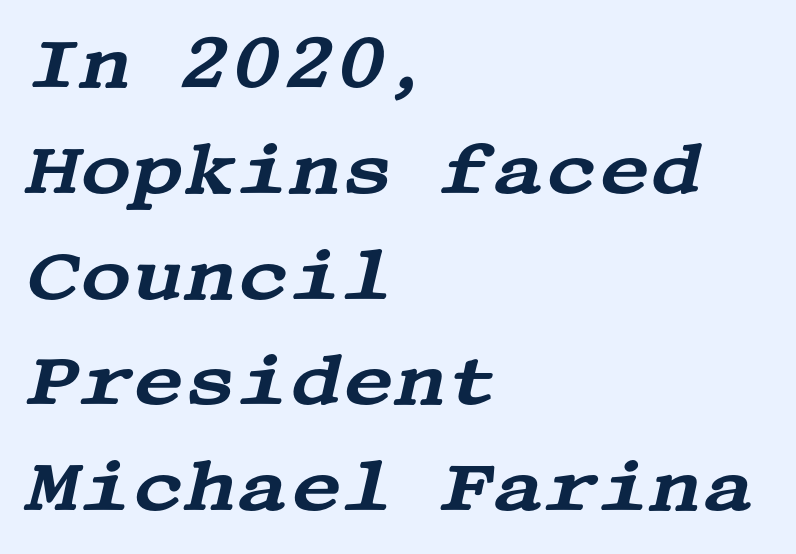
The image shows 71 px wide serif type, italic (leaning right); set left-aligned, normal line spacing (1.49x), normal letter spacing, not underlined; medium stroke contrast and a large x-height.
